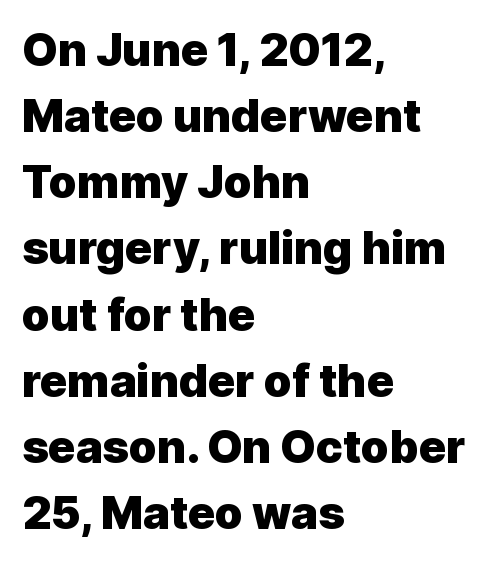
Just letters on the line, the space beneath them empty. How are the letters spaced? Ordinarily, with no added tracking. Is this a fixed-width face? No — the glyphs have proportional, varying widths. Compared with a centered layout, this one pins lines to the left instead. A full-strength bold gives these letters their thick strokes.
